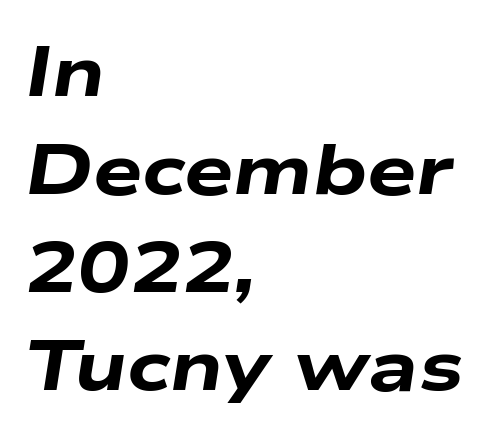
The image shows 70 px heavy, wide type, italic (leaning right); set left-aligned, normal line spacing (1.4x), normal letter spacing, not underlined; low stroke contrast and a medium x-height.
